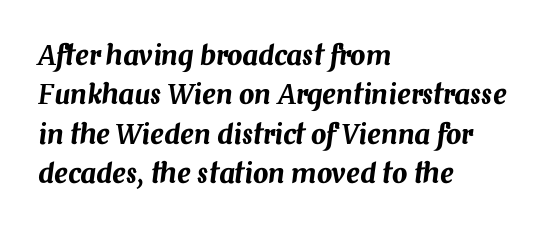
Q: Is the text italic (slanted)? A: Yes, it leans right by about 7 degrees.
Q: Is the text underlined? A: No.
Q: How is the paragraph aligned? A: Left-aligned.
Q: Is the spacing between letters normal or unusually wide? A: Normal.
Q: Is the spacing between lines tight, normal or loose? A: Normal.
